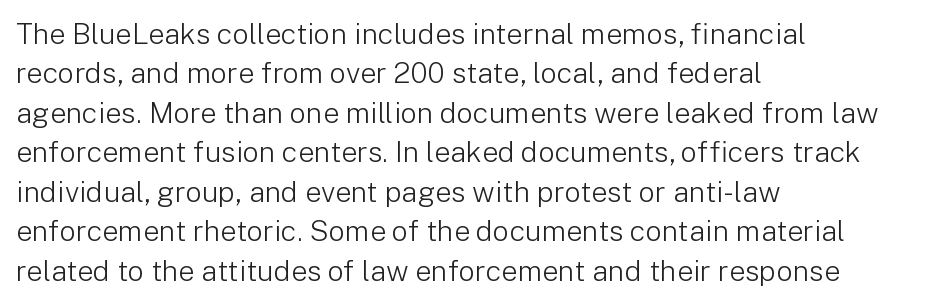
The string is rendered with underlining switched off. Summary of vertical rhythm: regular, with standard interline spacing. Typographically, this falls in the sans-serif category. Typeset ragged right — the left edge is the straight one.
